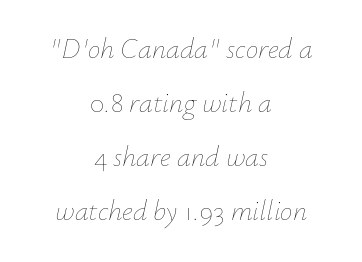
Q: Is the text bold? A: No.
Q: Is the text italic (slanted)? A: Yes, it leans right by about 12 degrees.
Q: Is the text underlined? A: No.
Q: How is the paragraph aligned? A: Centered.
Q: Is the spacing between letters normal or unusually wide? A: Normal.
Q: Is the spacing between lines tight, normal or loose? A: Loose.
Q: Width (condensed, normal, or wide)? A: Normal.
Q: Stroke contrast? A: Low.
Q: x-height? A: Small.
Q: Monospaced? A: No.
